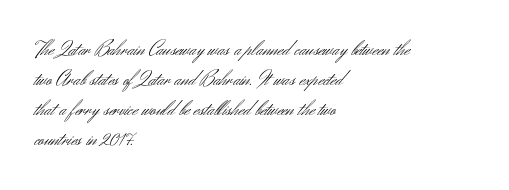
{"bold": "no", "underline": "no", "align": "left", "line_spacing": "normal", "line_spacing_ratio": 1.36, "letter_spacing": "normal", "letter_spacing_em": 0.0, "glyph_px": 22}
